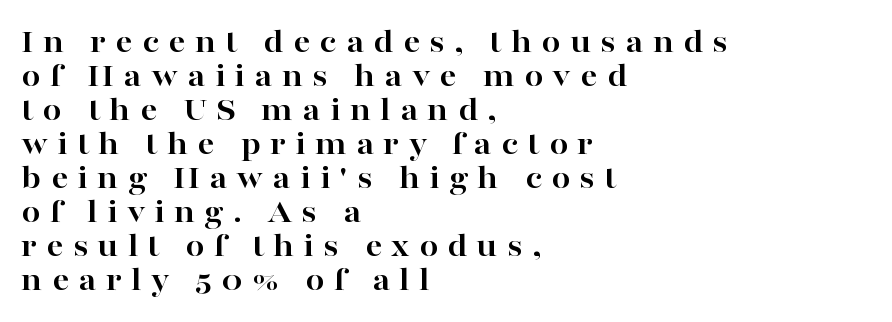
The image shows 34 px bold, wide serif type, upright; set left-aligned, tight line spacing (1.0x), unusually wide letter spacing (+0.27 em), not underlined; high stroke contrast and a medium x-height.
